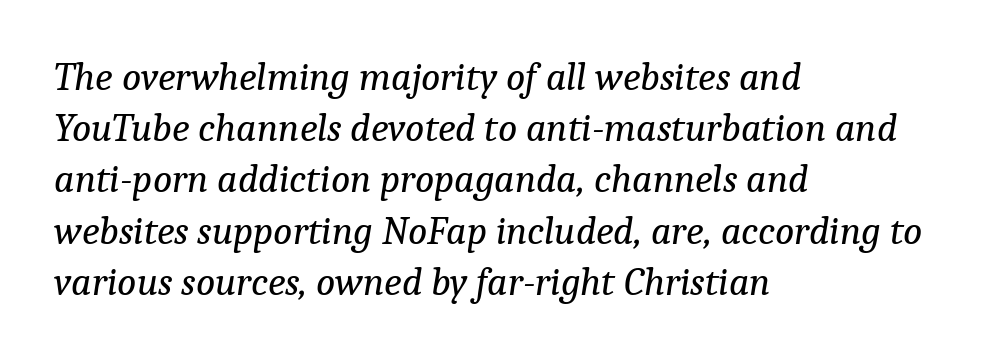
The image shows 40 px regular-weight serif type, italic (leaning right); set left-aligned, normal line spacing (1.28x), normal letter spacing, not underlined; low stroke contrast and a medium x-height.
